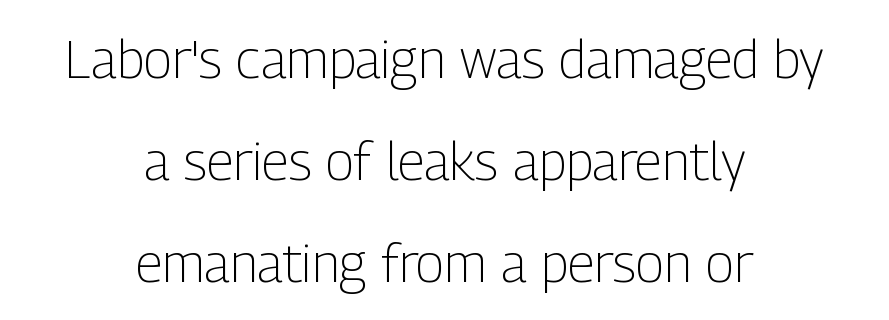
{"serif": "no", "italic": "no", "bold": "no", "weight": "light", "width": "condensed", "stroke_contrast": "low", "x_height": "medium", "monospaced": "no", "underline": "no", "align": "center", "line_spacing": "loose", "line_spacing_ratio": 1.92, "letter_spacing": "normal", "letter_spacing_em": 0.0, "glyph_px": 53}
